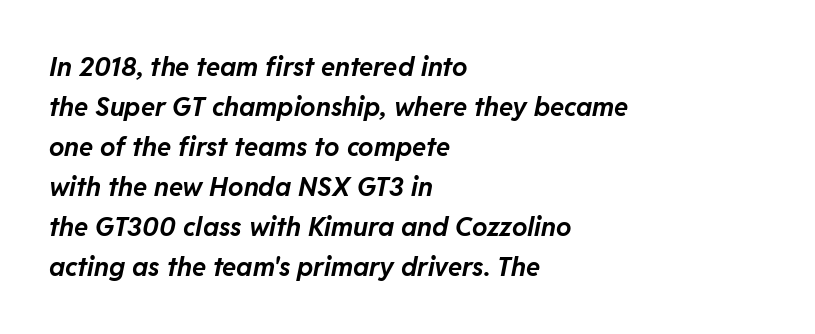
{"italic": "yes", "lean": "right", "slant_degrees": 11, "bold": "yes", "underline": "no", "align": "left", "line_spacing": "normal", "line_spacing_ratio": 1.54, "letter_spacing": "normal", "letter_spacing_em": 0.0, "glyph_px": 26}
